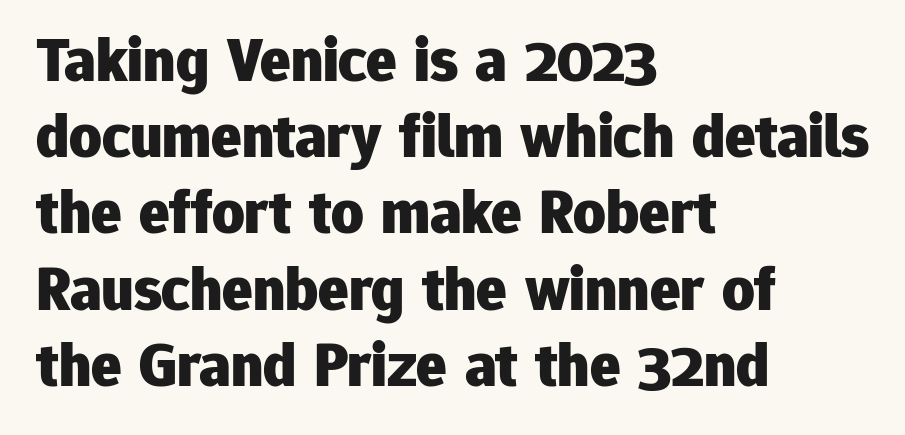
{"serif": "no", "italic": "no", "bold": "yes", "weight": "heavy", "width": "normal", "stroke_contrast": "low", "x_height": "medium", "monospaced": "no", "underline": "no", "align": "left", "line_spacing_ratio": 1.21, "letter_spacing": "normal", "letter_spacing_em": 0.0, "glyph_px": 63}
